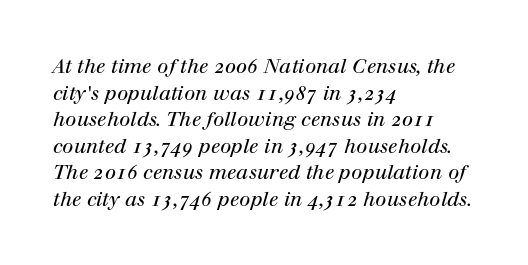
Compared with a centered layout, this one pins lines to the left instead. Check under the words: just untouched page. Leading: standard. Tall strokes in this sample are angled rather than plumb. Stems here are at most as thick as an everyday book face. Between one letter and the next there's only the usual sliver of space.
